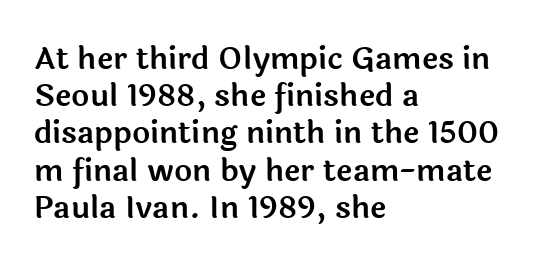
Q: Is the text italic (slanted)? A: No, it is upright.
Q: Is the typeface a serif or a sans-serif typeface? A: Sans-serif.
Q: Is the text underlined? A: No.
Q: How is the paragraph aligned? A: Left-aligned.
Q: Is the spacing between letters normal or unusually wide? A: Normal.
Q: Width (condensed, normal, or wide)? A: Normal.
Q: x-height? A: Medium.
Q: Monospaced? A: No.
